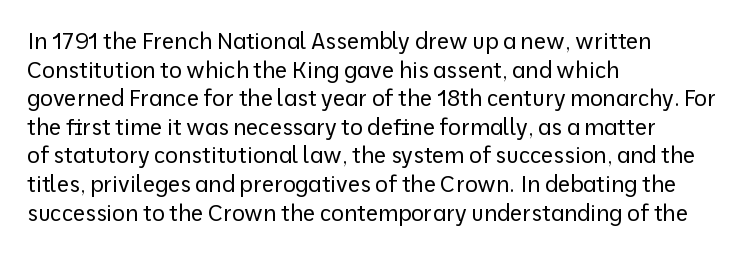
Q: Is the text bold? A: No.
Q: Is the text italic (slanted)? A: No, it is upright.
Q: Is the text underlined? A: No.
Q: How is the paragraph aligned? A: Left-aligned.
Q: Is the spacing between letters normal or unusually wide? A: Normal.
Q: Is the spacing between lines tight, normal or loose? A: Normal.
